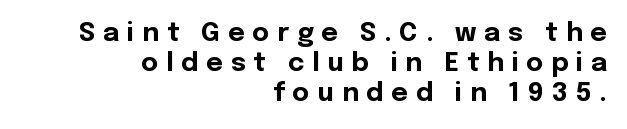
Q: Is the text bold? A: Yes.
Q: Is the text italic (slanted)? A: No, it is upright.
Q: Is the text underlined? A: No.
Q: How is the paragraph aligned? A: Right-aligned.
Q: Is the spacing between letters normal or unusually wide? A: Unusually wide.
